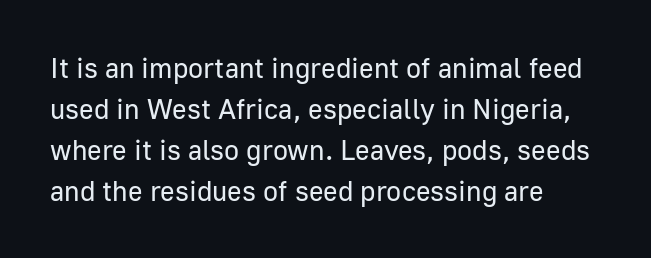
{"serif": "no", "italic": "no", "bold": "no", "weight": "regular", "width": "normal", "stroke_contrast": "low", "x_height": "medium", "monospaced": "no", "underline": "no", "align": "left", "line_spacing": "normal", "line_spacing_ratio": 1.46, "letter_spacing": "normal", "letter_spacing_em": 0.0, "glyph_px": 28}
